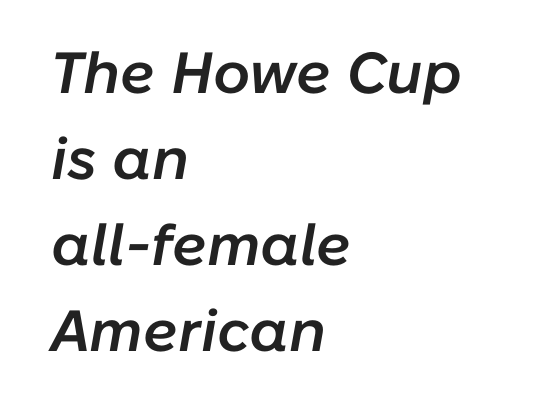
Q: Is the text bold? A: Semi-bold.
Q: Is the text italic (slanted)? A: Yes, it leans right by about 10 degrees.
Q: Is the text underlined? A: No.
Q: How is the paragraph aligned? A: Left-aligned.
Q: Is the spacing between letters normal or unusually wide? A: Normal.
Q: Is the spacing between lines tight, normal or loose? A: Normal.
Q: Width (condensed, normal, or wide)? A: Normal.
Q: Stroke contrast? A: Low.
Q: x-height? A: Medium.
Q: Monospaced? A: No.
